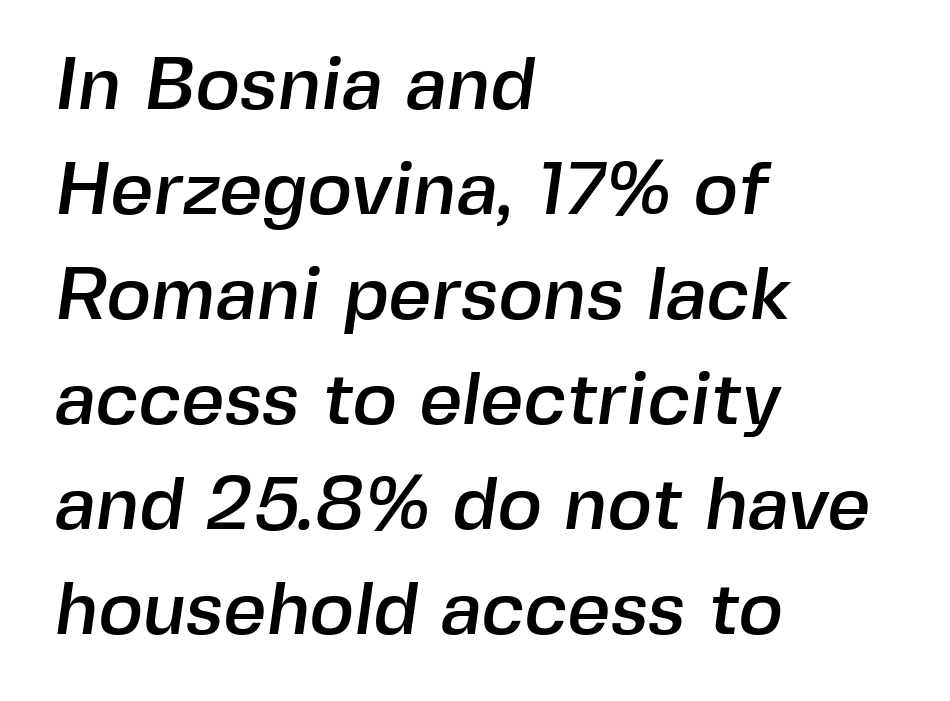
{"serif": "no", "width": "normal", "x_height": "medium", "monospaced": "no", "underline": "no", "align": "left", "line_spacing": "normal", "line_spacing_ratio": 1.4, "letter_spacing": "normal", "letter_spacing_em": 0.0, "glyph_px": 75}
